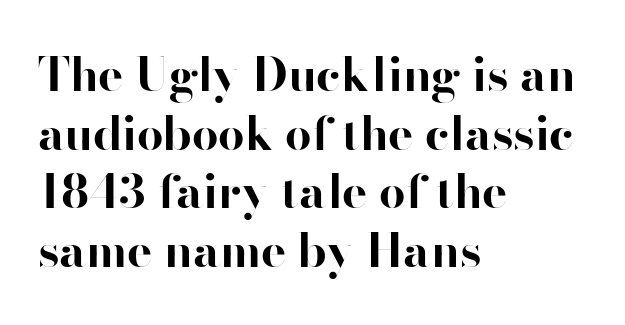
{"serif": "no", "italic": "no", "bold": "yes", "weight": "bold", "width": "normal", "stroke_contrast": "high", "x_height": "small", "monospaced": "no", "underline": "no", "align": "left", "line_spacing": "normal", "line_spacing_ratio": 1.25, "letter_spacing": "normal", "letter_spacing_em": 0.0, "glyph_px": 47}
